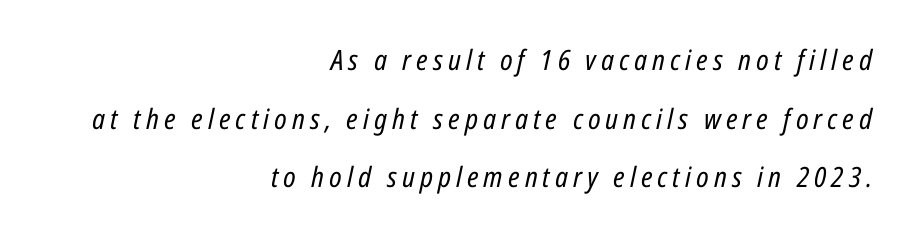
The image shows 28 px regular-weight, condensed type, italic (leaning right); set right-aligned, loose line spacing (2.09x), not underlined; low stroke contrast and a medium x-height.
